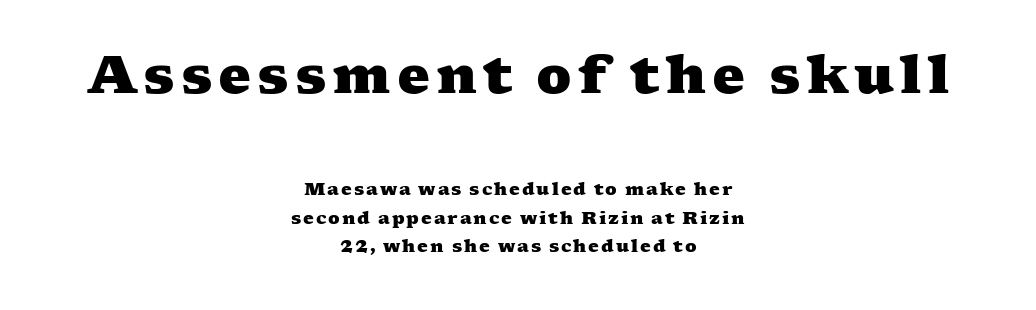
The image shows 52 px heavy, wide serif type; set centered, normal line spacing (1.67x), not underlined; the first (top) block is 3.06x larger; medium stroke contrast and a medium x-height.
